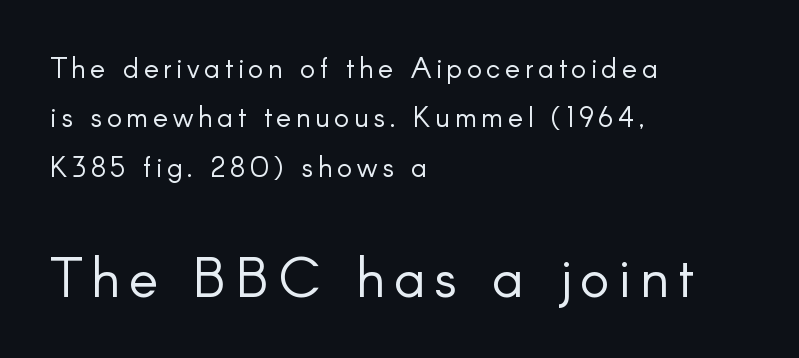
Q: Is the text bold? A: No.
Q: Is the text italic (slanted)? A: No, it is upright.
Q: Is the typeface a serif or a sans-serif typeface? A: Sans-serif.
Q: Is the text underlined? A: No.
Q: How is the paragraph aligned? A: Left-aligned.
Q: Which block of text is set in a larger size, the first (top) or the second (bottom)? A: The second (bottom) one.
Q: Width (condensed, normal, or wide)? A: Normal.
Q: Stroke contrast? A: Low.
Q: x-height? A: Small.
Q: Monospaced? A: No.
